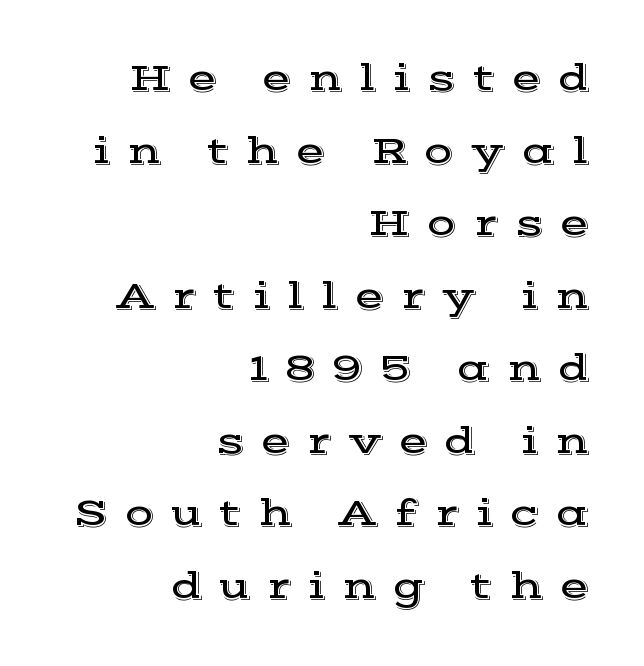
You could not count columns in this text — the font is proportionally spaced. Plain, unruled lines of type. Serif or sans? Serif — the stroke terminals have little feet. The letters stand straight up with perfectly vertical stems.
